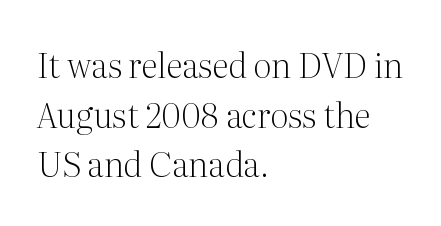
Q: Is the text bold? A: No.
Q: Is the text italic (slanted)? A: No, it is upright.
Q: Is the typeface a serif or a sans-serif typeface? A: Serif.
Q: Is the text underlined? A: No.
Q: How is the paragraph aligned? A: Left-aligned.
Q: Is the spacing between letters normal or unusually wide? A: Normal.
Q: Is the spacing between lines tight, normal or loose? A: Normal.
Q: Width (condensed, normal, or wide)? A: Normal.
Q: Stroke contrast? A: Medium.
Q: x-height? A: Medium.
Q: Monospaced? A: No.
